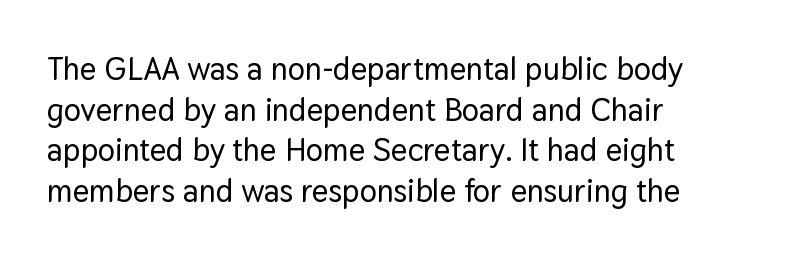
The image shows 32 px sans-serif type, upright; set left-aligned, normal line spacing (1.27x), normal letter spacing, not underlined; low stroke contrast and a medium x-height.
